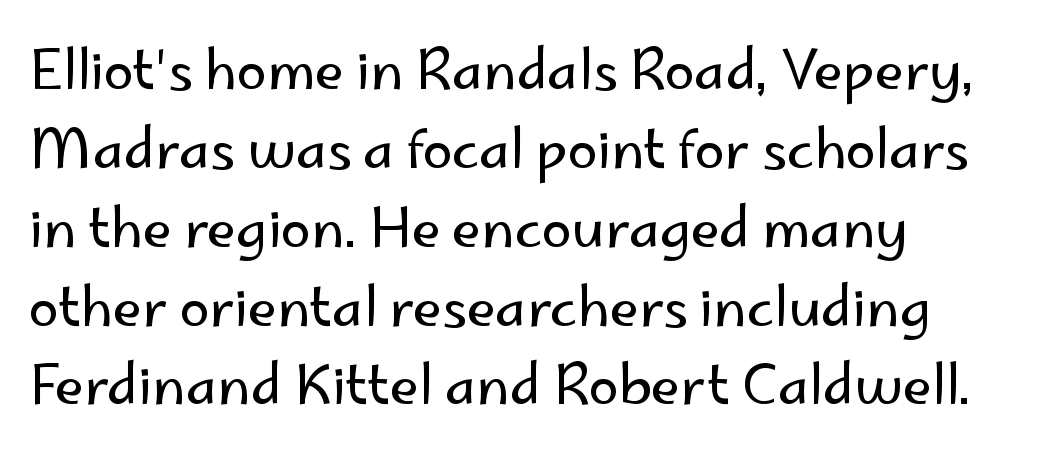
The image shows 54 px regular-weight sans-serif type, upright; set left-aligned, normal line spacing (1.46x), normal letter spacing, not underlined; low stroke contrast and a small x-height.
